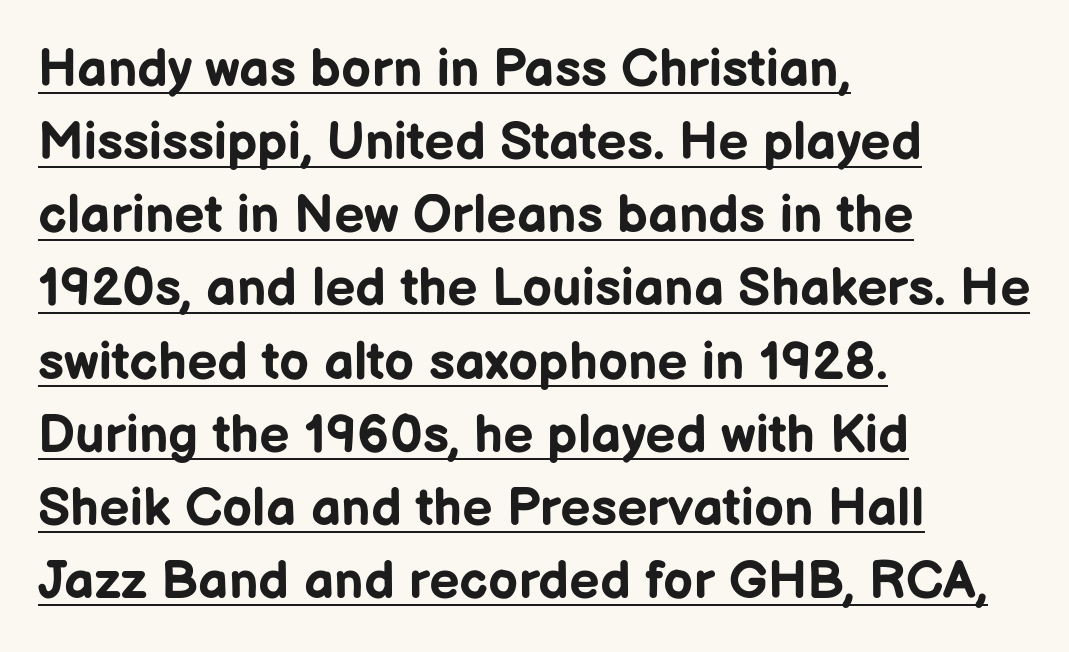
No extra tracking has been applied to these lines. The paragraph has a hard left edge and a soft right edge. Notice how descenders clear the ascenders below comfortably — that's standard leading. This is the regular roman posture of the typeface.
